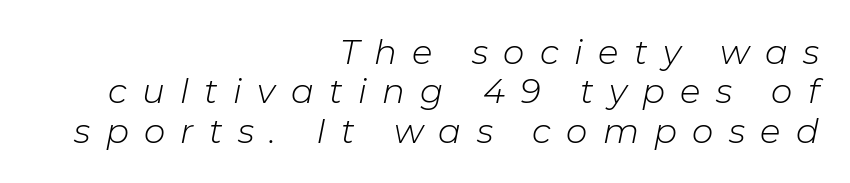
Does extra space separate the letters? Yes, quite a lot of it. The whole block is typeset with a tilt. Lines of text with bare space underneath. The setting favours the right margin, as signatures and pull-quotes sometimes do. Each letter keeps its own natural width here, so spacing adapts to shape. Stroke mass is kept to a normal reading level or below.
